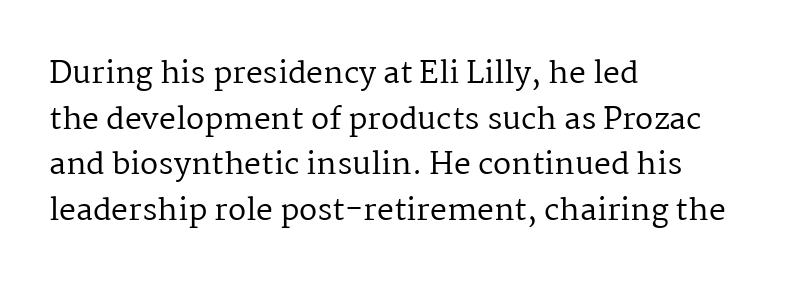
The image shows 30 px regular-weight serif type, upright; set left-aligned, normal line spacing (1.52x), normal letter spacing, not underlined; medium stroke contrast and a medium x-height.
